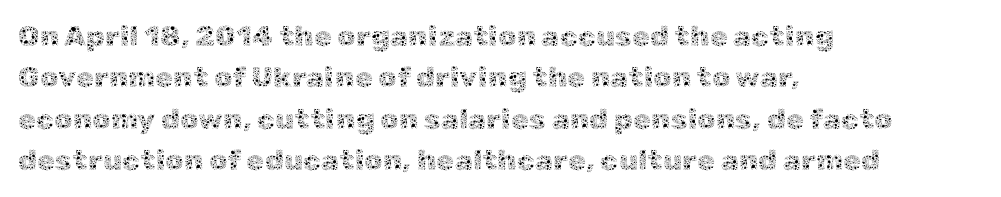
The face used here is rendered with its standard letterfit. Check under the words: just untouched page. Unlike italic type, these characters show no tilt at all. Is this a fixed-width face? No — the glyphs have proportional, varying widths.
